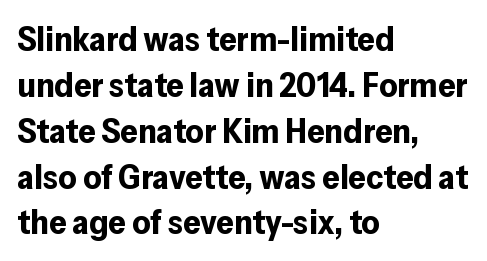
The letters advance in unequal steps, a hallmark of proportional type. Weight: bold. The area under the type is left untouched. Every stem runs plumb, perpendicular to the baseline. A typesetter would call this zero additional tracking.
